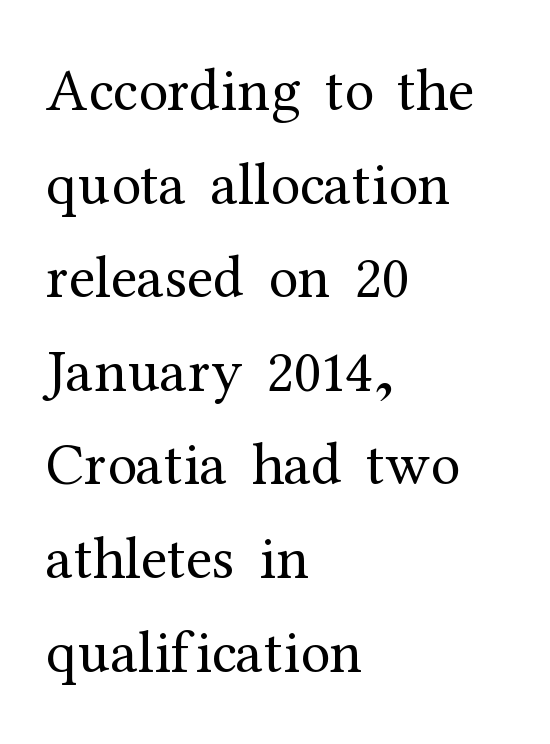
{"serif": "yes", "italic": "no", "bold": "no", "weight": "regular", "width": "normal", "stroke_contrast": "medium", "x_height": "medium", "monospaced": "no", "underline": "no", "align": "left", "line_spacing": "normal", "line_spacing_ratio": 1.56, "letter_spacing": "normal", "letter_spacing_em": 0.0, "glyph_px": 60}
